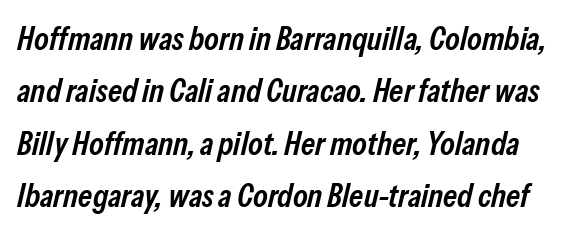
Q: Is the text bold? A: Semi-bold.
Q: Is the text italic (slanted)? A: Yes, it leans right by about 13 degrees.
Q: Is the text underlined? A: No.
Q: Is the spacing between letters normal or unusually wide? A: Normal.
Q: Is the spacing between lines tight, normal or loose? A: Normal.
Q: Width (condensed, normal, or wide)? A: Condensed.
Q: Stroke contrast? A: Low.
Q: x-height? A: Medium.
Q: Monospaced? A: No.
